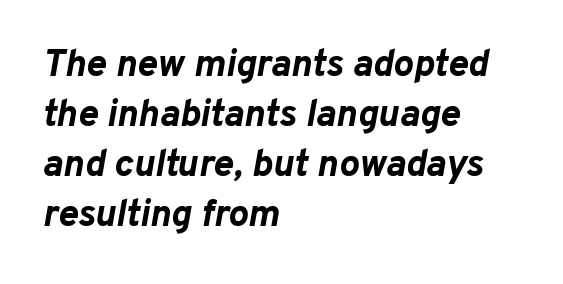
The image shows 38 px bold type, italic (leaning right); set left-aligned, normal line spacing (1.32x), normal letter spacing, not underlined; low stroke contrast and a medium x-height.
